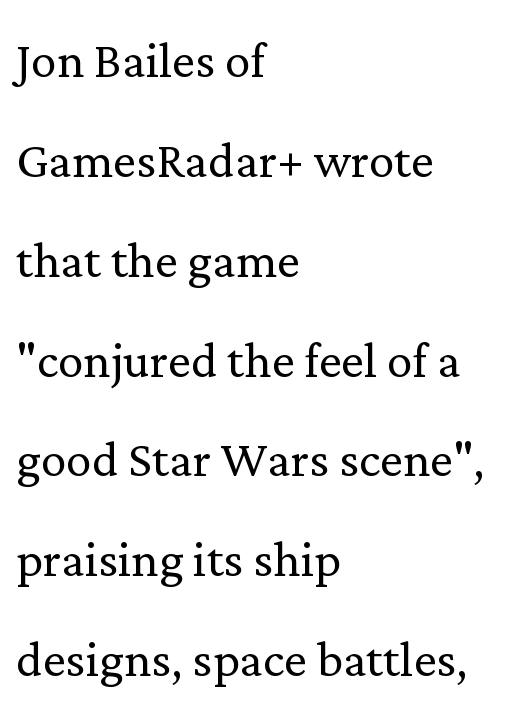
The image shows 64 px light serif type, upright; set left-aligned, normal line spacing (1.56x), normal letter spacing, not underlined; low stroke contrast and a medium x-height.
